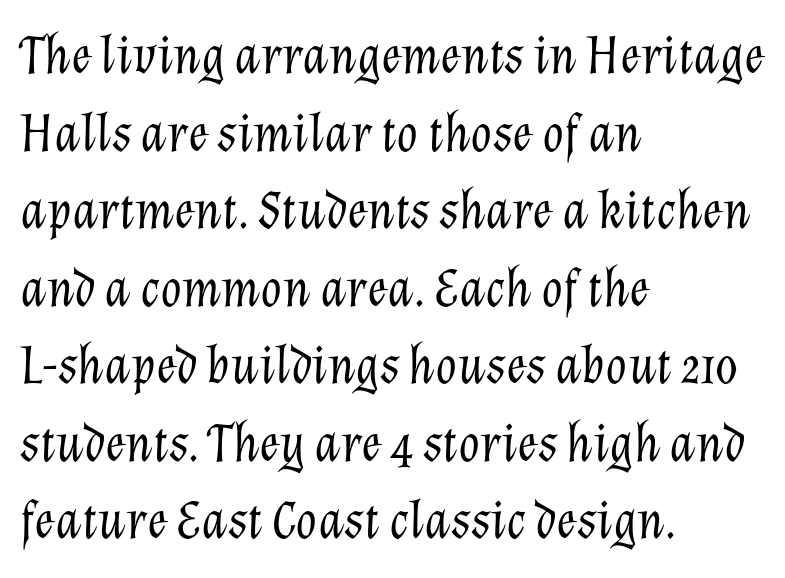
The image shows 55 px light type, italic (leaning right); set left-aligned, normal line spacing (1.41x), normal letter spacing, not underlined; low stroke contrast and a medium x-height.
